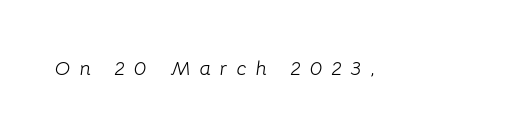
The image shows 20 px text type, italic (leaning right); set unusually wide letter spacing (+0.46 em), not underlined.
